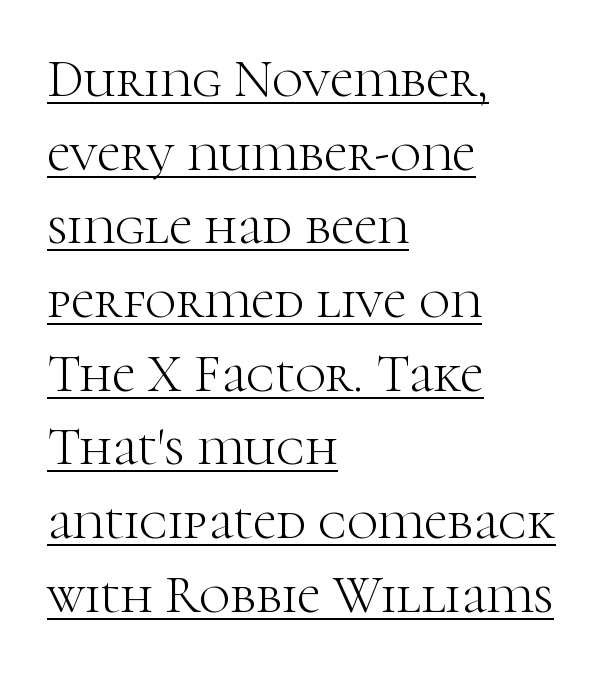
Note the varied advance widths — an 'i' is clearly narrower than an 'm'. The characters display serif detailing at their extremities. The face used here appears with an underline applied. Leftover space on each line is placed entirely after the last word.
